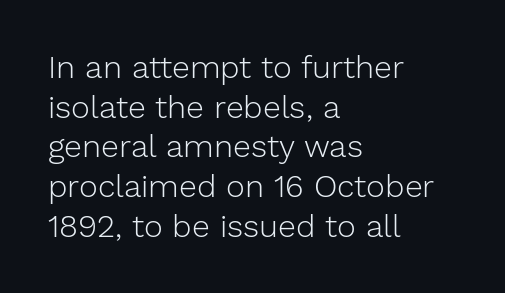
The rendering anchors every line to the left-hand side. Unmarked baselines from the first word to the last. Stroke thickness stays within the range of a standard reading face or lighter. Observe the ordinary spacing: letters are neighbours, not strangers.
